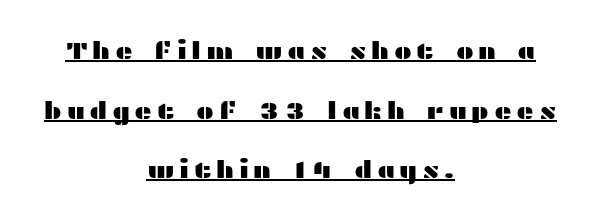
Widely set lines give the paragraph a tall, airy silhouette. Notice how a bar underscores the lettering throughout. In terms of posture, this sample is upright. Caption: multi-line text, centered on the measure.
